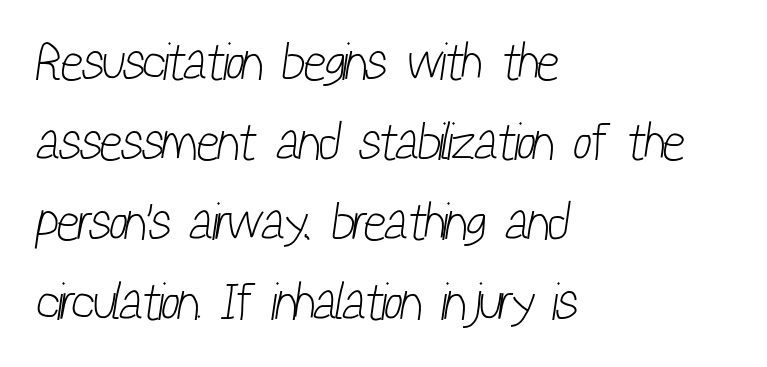
The image shows 53 px light, condensed sans-serif type; set left-aligned, normal line spacing (1.51x), normal letter spacing, not underlined; low stroke contrast and a medium x-height.
